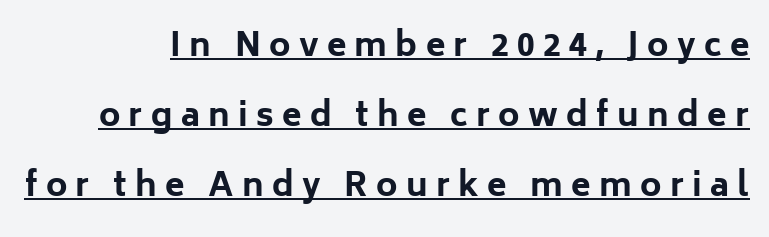
The typesetter has applied underlining to the passage shown. The line-height multiplier appears high, well above default. The tracking jumps out immediately: characters are airy and widely separated. These lines were composed using upright roman letters. Font category for this specimen: sans-serif. Does the copy run flush right? Yes — the right margin is perfectly even.
